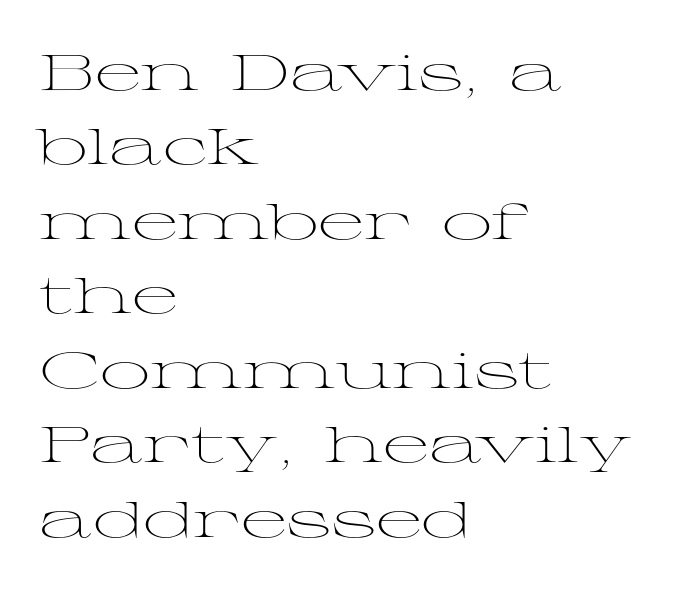
The typography opts for an upright posture over an oblique one. Proportional: the letters do not fall into vertical columns. Is this a heavy cut? Hardly; it is regular or lighter. Rows of type keep a routine distance in the vertical direction. Descenders are the only things crossing below the line. You can tell from the footed stems that serif type was used.
